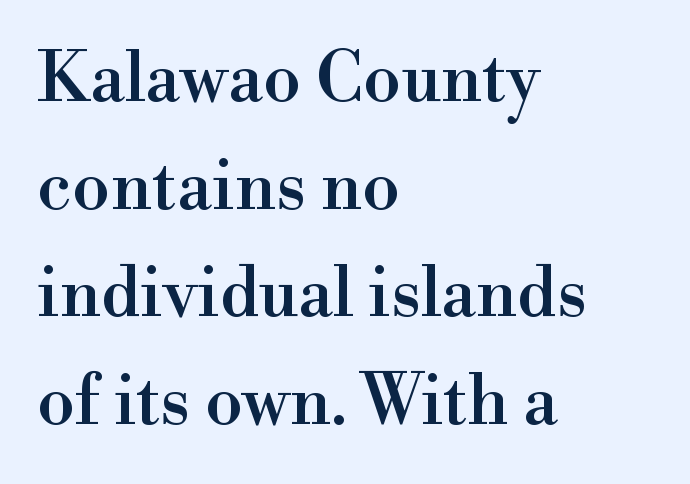
The image shows 69 px serif type, upright; set left-aligned, normal line spacing (1.56x), normal letter spacing, not underlined; a small x-height.
